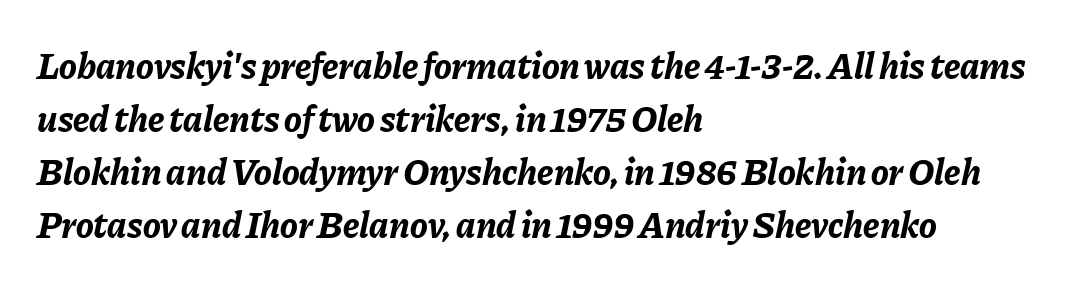
Q: Is the text bold? A: Yes.
Q: Is the text italic (slanted)? A: Yes, it leans right by about 11 degrees.
Q: Is the text underlined? A: No.
Q: How is the paragraph aligned? A: Left-aligned.
Q: Is the spacing between letters normal or unusually wide? A: Normal.
Q: Is the spacing between lines tight, normal or loose? A: Normal.
Q: Width (condensed, normal, or wide)? A: Normal.
Q: Stroke contrast? A: Low.
Q: x-height? A: Medium.
Q: Monospaced? A: No.
